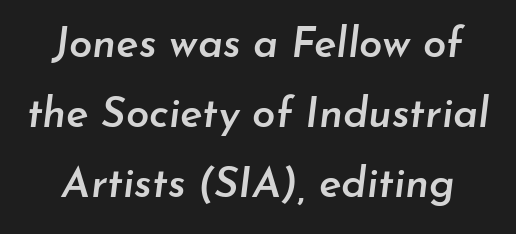
Underlining? Definitely not there. The typography opts for an oblique posture over an upright one. Moderately thickened strokes mark this as semibold type. Inter-character spacing is left at the font's built-in metrics. Looks like regular typesetting: each glyph gets only the width it needs. Honestly, the row spacing looks completely unremarkable.
